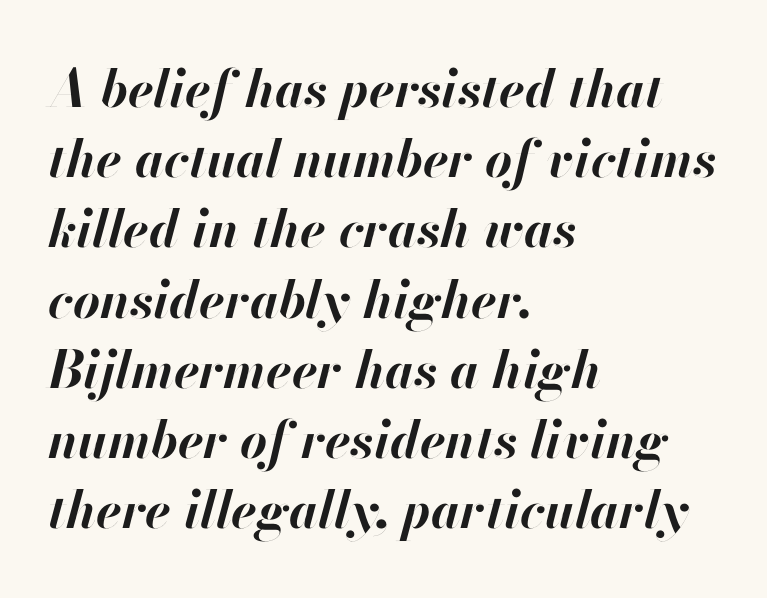
Q: Is the text bold? A: Yes.
Q: Is the text italic (slanted)? A: Yes, it leans right by about 13 degrees.
Q: Is the text underlined? A: No.
Q: How is the paragraph aligned? A: Left-aligned.
Q: Is the spacing between letters normal or unusually wide? A: Normal.
Q: Is the spacing between lines tight, normal or loose? A: Normal.
Q: Width (condensed, normal, or wide)? A: Normal.
Q: Stroke contrast? A: High.
Q: x-height? A: Small.
Q: Monospaced? A: No.
